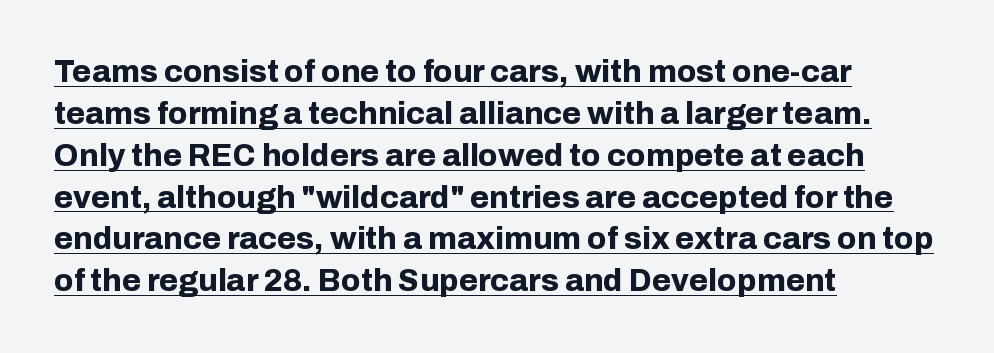
The image shows 31 px bold sans-serif type, upright; set left-aligned, normal line spacing (1.35x), normal letter spacing, underlined; low stroke contrast and a medium x-height.
